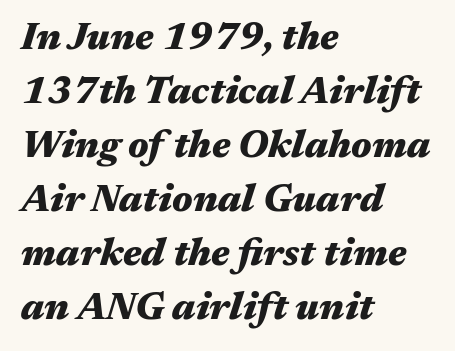
Summary of vertical rhythm: regular, with standard interline spacing. Looks like regular typesetting: each glyph gets only the width it needs. Alignment: flush left. Does the weight exceed regular? Yes, all the way to bold.
